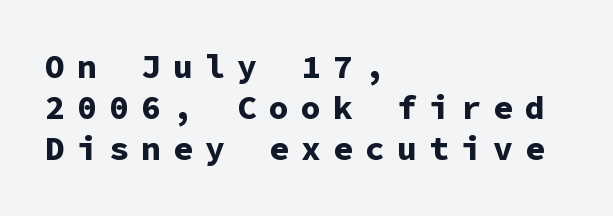
Plenty of ink on the page — the face is bold. This sample keeps an unexceptional amount of space between lines. Here the designer chose a console-style face with uniform glyph widths. The rag falls on the right side of this text block. Letter spacing: wide.
